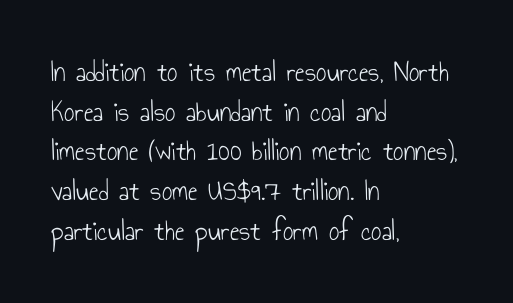
{"serif": "no", "italic": "no", "bold": "no", "weight": "light", "width": "condensed", "stroke_contrast": "low", "x_height": "small", "monospaced": "no", "underline": "no", "align": "left", "line_spacing": "normal", "line_spacing_ratio": 1.37, "letter_spacing": "normal", "letter_spacing_em": 0.0, "glyph_px": 29}
